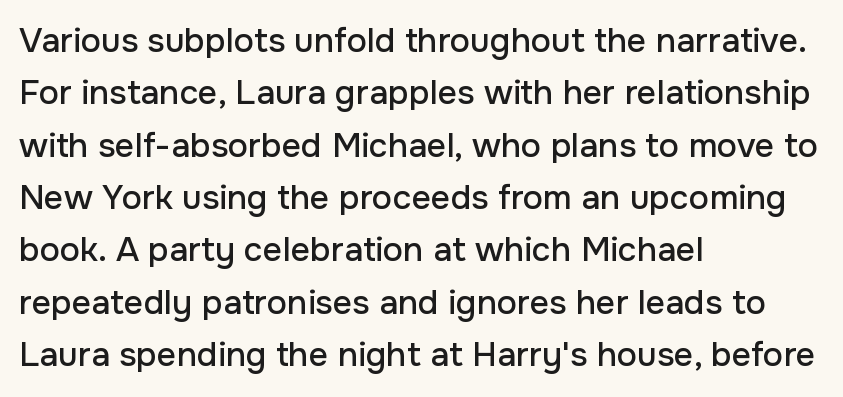
The image shows 34 px sans-serif type, upright; set left-aligned, normal line spacing (1.54x), normal letter spacing, not underlined; low stroke contrast and a medium x-height.
